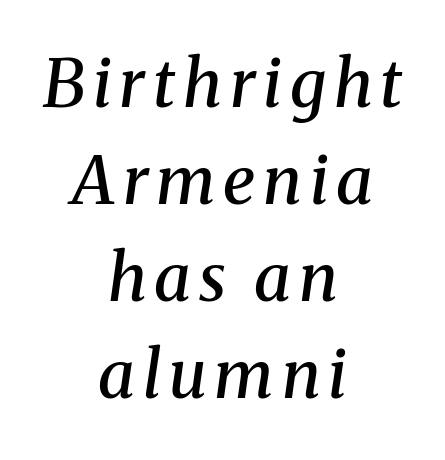
The image shows 66 px semibold serif type, italic (leaning right); set centered, normal line spacing (1.47x), not underlined; medium stroke contrast and a medium x-height.
